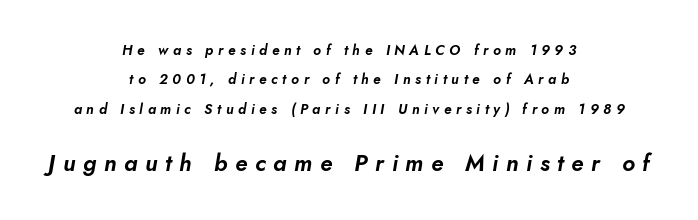
The image shows 23 px text type, italic (leaning right); set centered, loose line spacing (2.1x), unusually wide letter spacing (+0.33 em), not underlined; the second (bottom) block is 1.64x larger.
